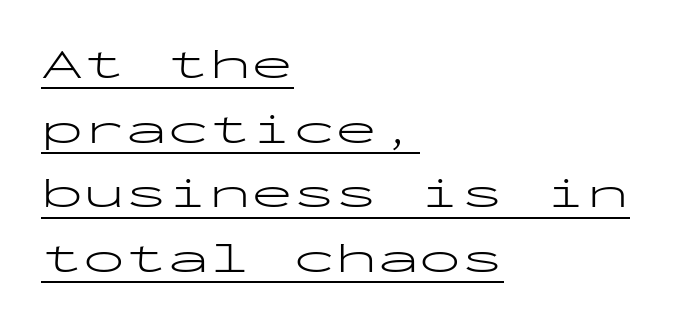
The image shows 42 px light, wide sans-serif type, upright, monospaced; set left-aligned, normal line spacing (1.54x), normal letter spacing, underlined; low stroke contrast and a medium x-height.
